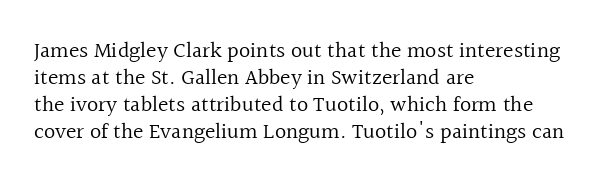
The image shows 22 px text type, upright; set left-aligned, line spacing 1.22x, normal letter spacing, not underlined.
